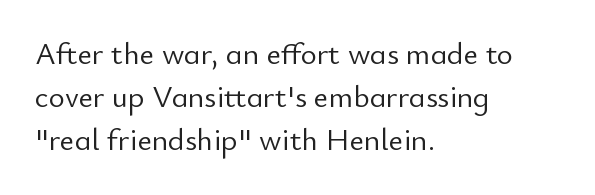
Caption: face not bold, strokes unweighted. This rendering employs a face without finishing strokes, i.e., a sans-serif. A normal amount of white space separates one row of letters from the next. Inter-character spacing is left at the font's built-in metrics.
